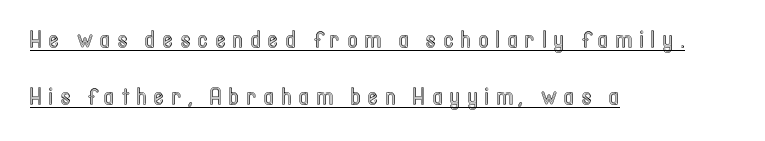
The face used here appears with an underline applied. Widely set lines give the paragraph a tall, airy silhouette. The lines in this sample share a left origin and differ only in where they stop. If you drew a line through each stem, it would be perfectly vertical.
